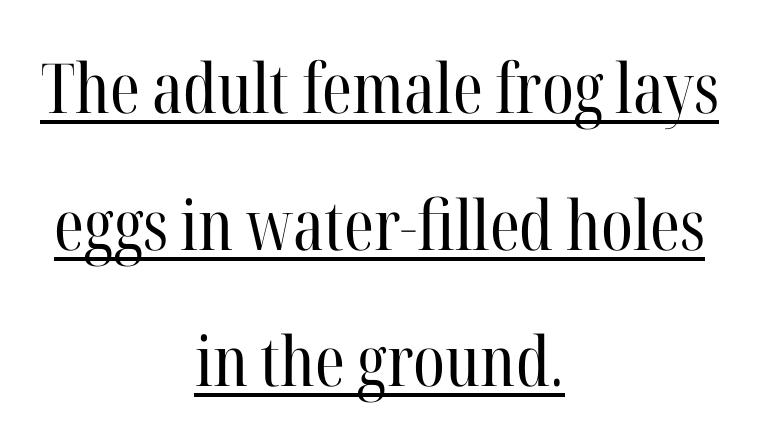
Q: Is the text bold? A: No.
Q: Is the text italic (slanted)? A: No, it is upright.
Q: Is the typeface a serif or a sans-serif typeface? A: Serif.
Q: Is the text underlined? A: Yes.
Q: How is the paragraph aligned? A: Centered.
Q: Is the spacing between letters normal or unusually wide? A: Normal.
Q: Is the spacing between lines tight, normal or loose? A: Loose.
Q: Width (condensed, normal, or wide)? A: Condensed.
Q: Stroke contrast? A: High.
Q: x-height? A: Medium.
Q: Monospaced? A: No.
